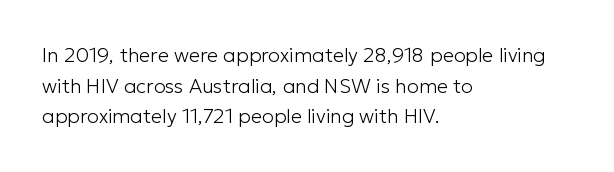
The image shows 20 px text type, upright; set left-aligned, normal line spacing (1.53x), normal letter spacing, not underlined.
